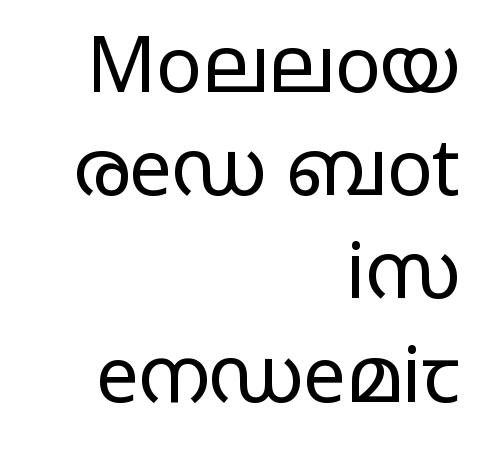
Descenders are the only things crossing below the line. There is no visible air inserted between adjacent glyphs. Designer's note — italics off, roman on. In terms of letterform style, serifs are entirely absent. Do the characters align in a grid? No, the font is proportional. The cut favours lightness, reaching ordinary text weight at its darkest.
